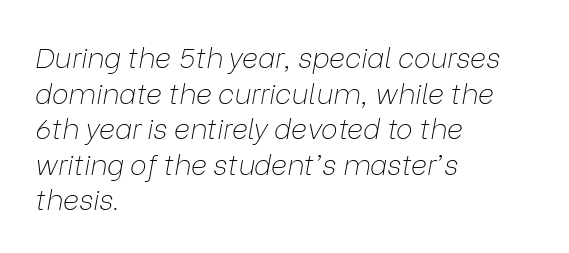
Typeset ragged right — the left edge is the straight one. The string is rendered with underlining switched off. This reads as an unemphasized weight, regular at the heaviest. Glyph-to-glyph distance matches everyday printed text. The line-height multiplier appears to be the usual default. A typesetter would call this proportional, since set widths differ per character.
